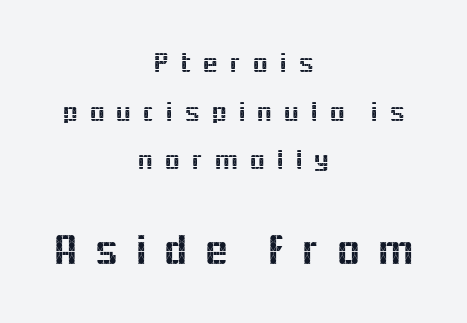
The image shows 44 px sans-serif type, upright; set centered, normal line spacing (1.68x), unusually wide letter spacing (+0.36 em), not underlined; the second (bottom) block is 1.52x larger; a medium x-height.
